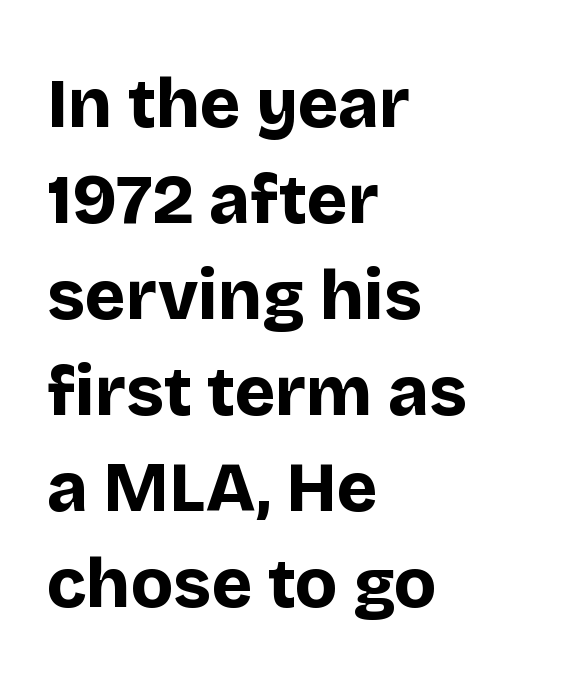
{"serif": "no", "italic": "no", "bold": "yes", "weight": "bold", "width": "normal", "stroke_contrast": "low", "x_height": "large", "monospaced": "no", "underline": "no", "align": "left", "line_spacing": "normal", "line_spacing_ratio": 1.39, "letter_spacing": "normal", "letter_spacing_em": 0.0, "glyph_px": 69}
